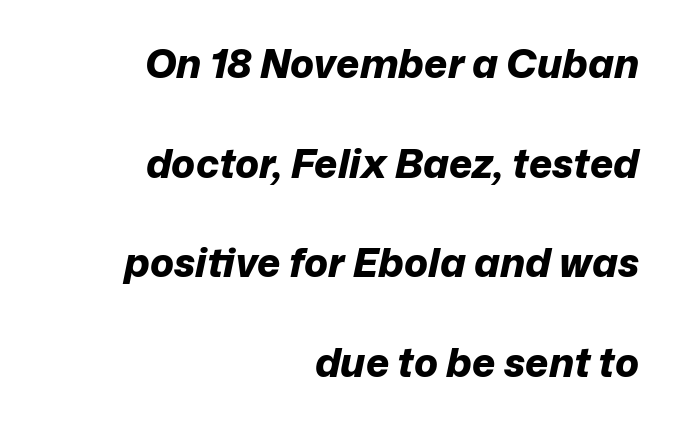
Q: Is the text bold? A: Yes.
Q: Is the text italic (slanted)? A: Yes, it leans right by about 12 degrees.
Q: Is the text underlined? A: No.
Q: How is the paragraph aligned? A: Right-aligned.
Q: Is the spacing between letters normal or unusually wide? A: Normal.
Q: Is the spacing between lines tight, normal or loose? A: Loose.
Q: Width (condensed, normal, or wide)? A: Normal.
Q: Stroke contrast? A: Low.
Q: x-height? A: Medium.
Q: Monospaced? A: No.
